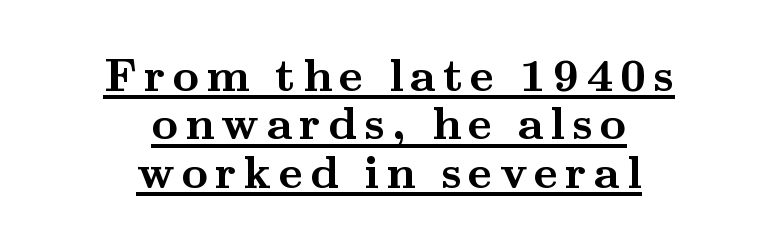
{"serif": "yes", "italic": "no", "bold": "yes", "weight": "semibold", "width": "wide", "stroke_contrast": "medium", "x_height": "small", "monospaced": "no", "underline": "yes", "align": "center", "line_spacing": "tight", "line_spacing_ratio": 1.05, "glyph_px": 46}
